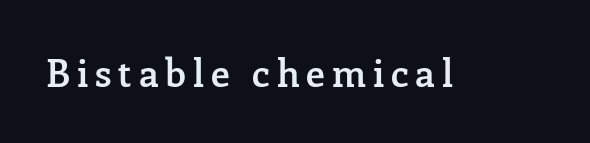
{"serif": "yes", "italic": "no", "bold": "semi", "weight": "semibold", "width": "normal", "stroke_contrast": "low", "x_height": "medium", "monospaced": "no", "underline": "no", "glyph_px": 38}
